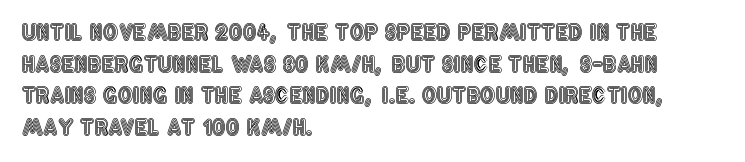
The image shows 21 px text type, upright; set left-aligned, normal line spacing (1.51x), normal letter spacing, not underlined.
